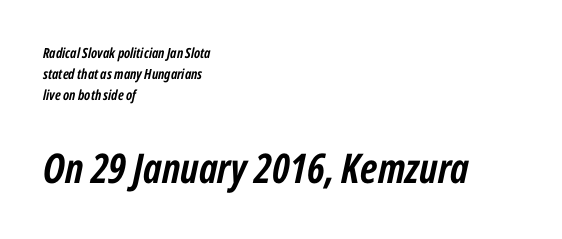
Q: Is the text bold? A: Yes.
Q: Is the text italic (slanted)? A: Yes, it leans right by about 12 degrees.
Q: Is the text underlined? A: No.
Q: How is the paragraph aligned? A: Left-aligned.
Q: Is the spacing between letters normal or unusually wide? A: Normal.
Q: Is the spacing between lines tight, normal or loose? A: Normal.
Q: Which block of text is set in a larger size, the first (top) or the second (bottom)? A: The second (bottom) one.
Q: Width (condensed, normal, or wide)? A: Condensed.
Q: Stroke contrast? A: Low.
Q: x-height? A: Medium.
Q: Monospaced? A: No.
